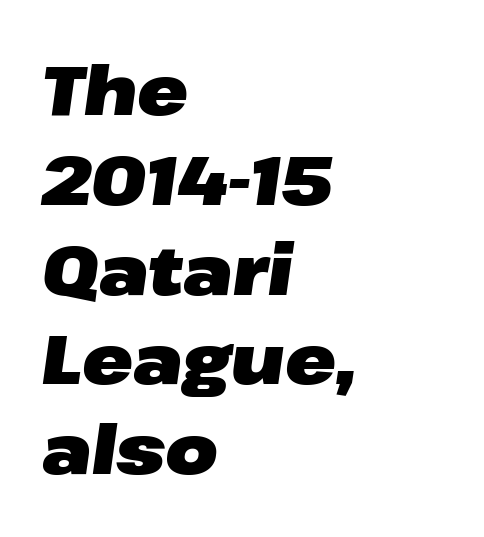
Each row of text sits above clean, open space. This sample has the flowing, uneven cadence of proportional lettering. Students, observe: this is what conventionally led text looks like. The lettering tilts uniformly, giving the passage an italic look. Does extra space separate the letters? No, they use regular spacing. Weight: bold.
